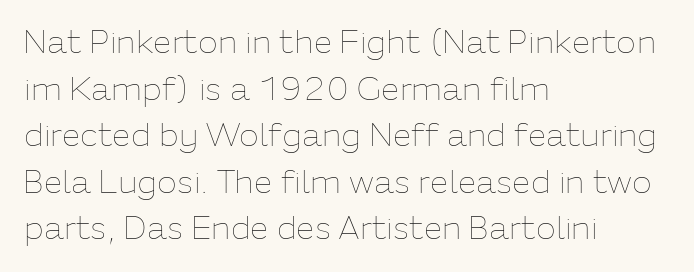
Anything drawn beneath the words? Only blank space. Horizontal alignment here is leftward, the default for most running prose. Each word holds together tightly as a unit, with standard inter-letter gaps. The rendering uses natural spacing where letterforms have individual widths.
